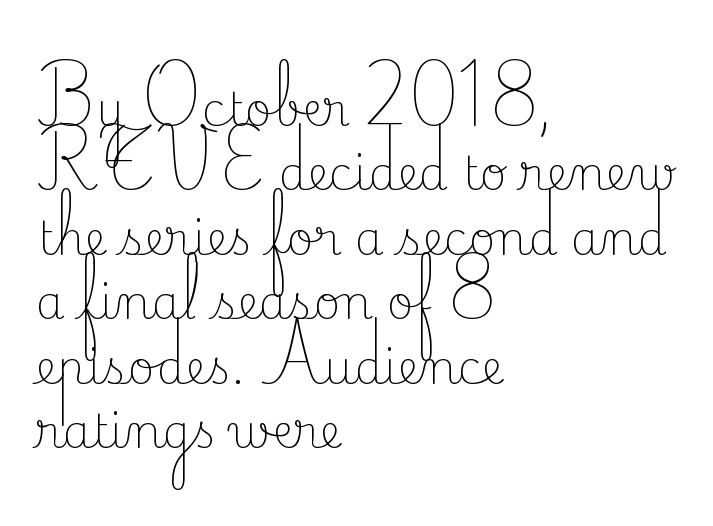
Q: Is the text bold? A: No.
Q: Is the text italic (slanted)? A: No, it is upright.
Q: Is the typeface a serif or a sans-serif typeface? A: Serif.
Q: Is the text underlined? A: No.
Q: How is the paragraph aligned? A: Left-aligned.
Q: Is the spacing between letters normal or unusually wide? A: Normal.
Q: Is the spacing between lines tight, normal or loose? A: Normal.
Q: Width (condensed, normal, or wide)? A: Normal.
Q: Stroke contrast? A: Low.
Q: x-height? A: Small.
Q: Monospaced? A: No.
